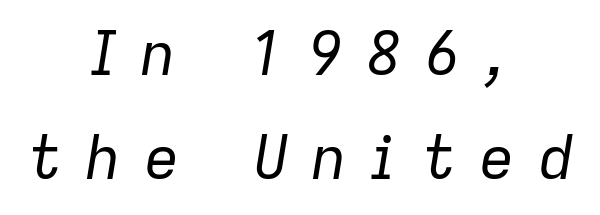
Q: Is the text bold? A: No.
Q: Is the text italic (slanted)? A: Yes, it leans right by about 9 degrees.
Q: Is the text underlined? A: No.
Q: How is the paragraph aligned? A: Centered.
Q: Is the spacing between letters normal or unusually wide? A: Unusually wide.
Q: Width (condensed, normal, or wide)? A: Normal.
Q: Stroke contrast? A: Low.
Q: x-height? A: Medium.
Q: Monospaced? A: No.
